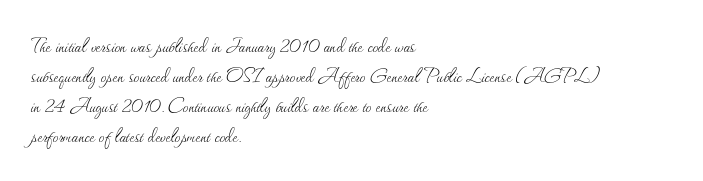
The image shows 23 px text type; set left-aligned, normal line spacing (1.31x), normal letter spacing, not underlined.
